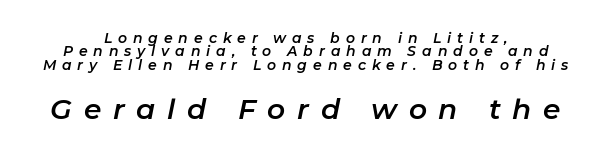
Q: Is the text italic (slanted)? A: Yes, it leans right by about 11 degrees.
Q: Is the text underlined? A: No.
Q: How is the paragraph aligned? A: Centered.
Q: Is the spacing between letters normal or unusually wide? A: Unusually wide.
Q: Is the spacing between lines tight, normal or loose? A: Tight.
Q: Which block of text is set in a larger size, the first (top) or the second (bottom)? A: The second (bottom) one.
Q: Width (condensed, normal, or wide)? A: Normal.
Q: Stroke contrast? A: Low.
Q: x-height? A: Medium.
Q: Monospaced? A: No.
